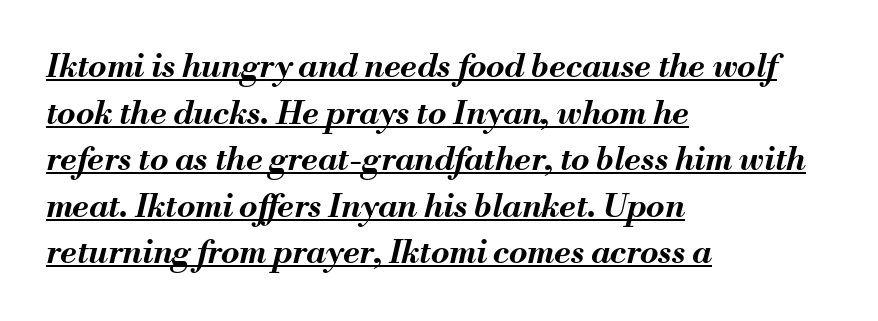
The image shows 33 px bold type, italic (leaning right); set left-aligned, normal line spacing (1.41x), normal letter spacing, underlined; medium stroke contrast and a small x-height.
